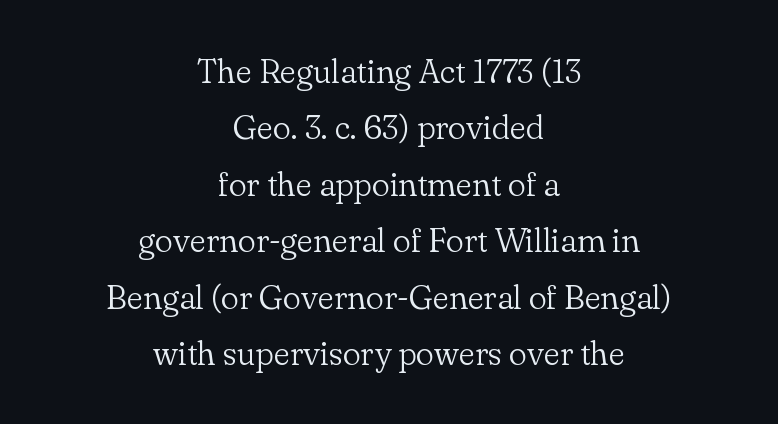
Q: Is the text bold? A: No.
Q: Is the text italic (slanted)? A: No, it is upright.
Q: Is the typeface a serif or a sans-serif typeface? A: Serif.
Q: Is the text underlined? A: No.
Q: How is the paragraph aligned? A: Centered.
Q: Is the spacing between letters normal or unusually wide? A: Normal.
Q: Is the spacing between lines tight, normal or loose? A: Normal.
Q: Width (condensed, normal, or wide)? A: Normal.
Q: Stroke contrast? A: Low.
Q: x-height? A: Small.
Q: Monospaced? A: No.
